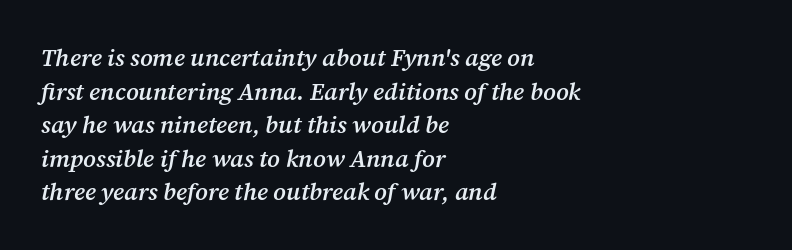
The image shows 24 px text type, italic (leaning right); set left-aligned, normal line spacing (1.4x), normal letter spacing, not underlined.
